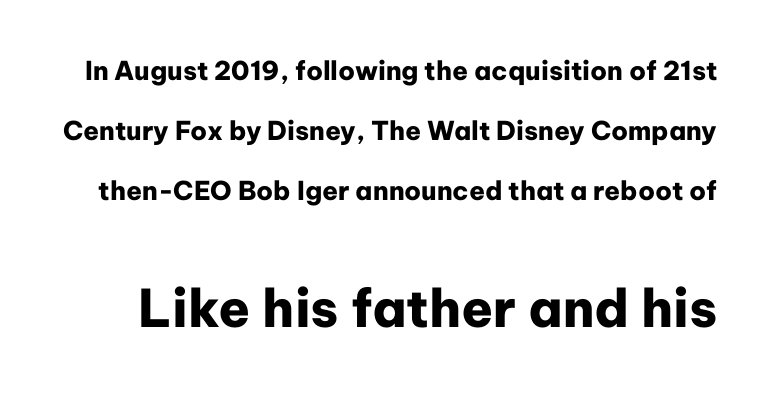
Q: Is the text bold? A: Yes.
Q: Is the text italic (slanted)? A: No, it is upright.
Q: Is the typeface a serif or a sans-serif typeface? A: Sans-serif.
Q: Is the text underlined? A: No.
Q: Is the spacing between letters normal or unusually wide? A: Normal.
Q: Is the spacing between lines tight, normal or loose? A: Loose.
Q: Which block of text is set in a larger size, the first (top) or the second (bottom)? A: The second (bottom) one.
Q: Width (condensed, normal, or wide)? A: Normal.
Q: Stroke contrast? A: Low.
Q: x-height? A: Medium.
Q: Monospaced? A: No.
